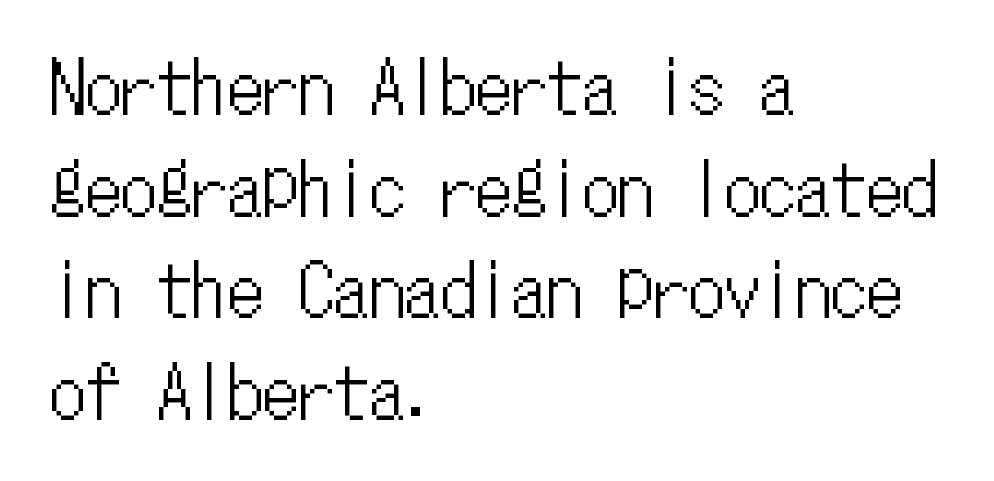
The image shows 71 px condensed type, upright, monospaced; set left-aligned, normal line spacing (1.43x), normal letter spacing, not underlined; low stroke contrast and a medium x-height.
